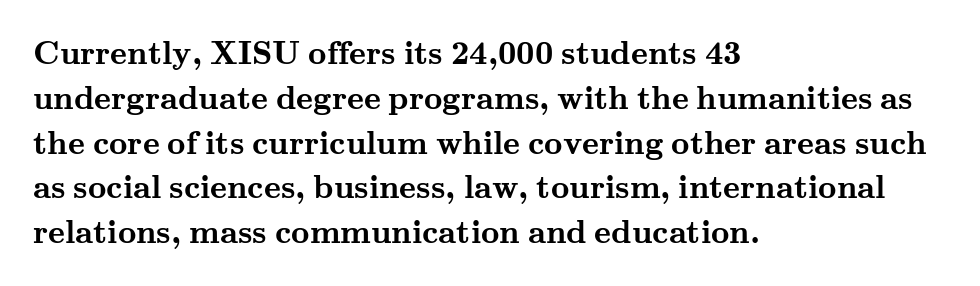
{"serif": "yes", "italic": "no", "bold": "yes", "weight": "semibold", "width": "wide", "stroke_contrast": "medium", "x_height": "small", "monospaced": "no", "underline": "no", "align": "left", "line_spacing": "normal", "line_spacing_ratio": 1.4, "letter_spacing": "normal", "letter_spacing_em": 0.0, "glyph_px": 32}
